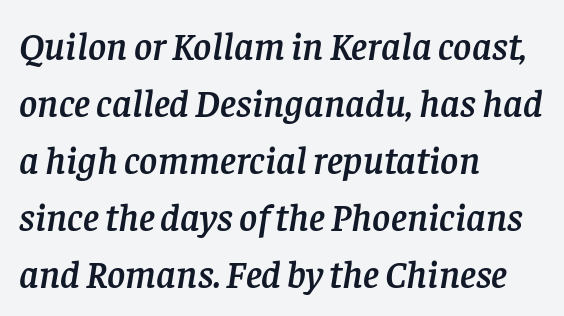
The rag falls on the right side of this text block. The passage shown is typed in a proportional face where columns would drift. Unmarked baselines from the first word to the last. Compared with typical paragraphs, the rows here are spaced about the same. If you drew a line through each stem, it would be angled. The text was rendered using a seriffed face with decorative stroke endings.
